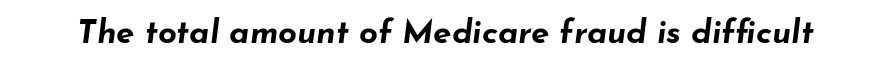
Q: Is the text bold? A: Yes.
Q: Is the text italic (slanted)? A: Yes, it leans right by about 7 degrees.
Q: Is the text underlined? A: No.
Q: Is the spacing between letters normal or unusually wide? A: Normal.
Q: Width (condensed, normal, or wide)? A: Wide.
Q: Stroke contrast? A: Low.
Q: x-height? A: Small.
Q: Monospaced? A: No.
